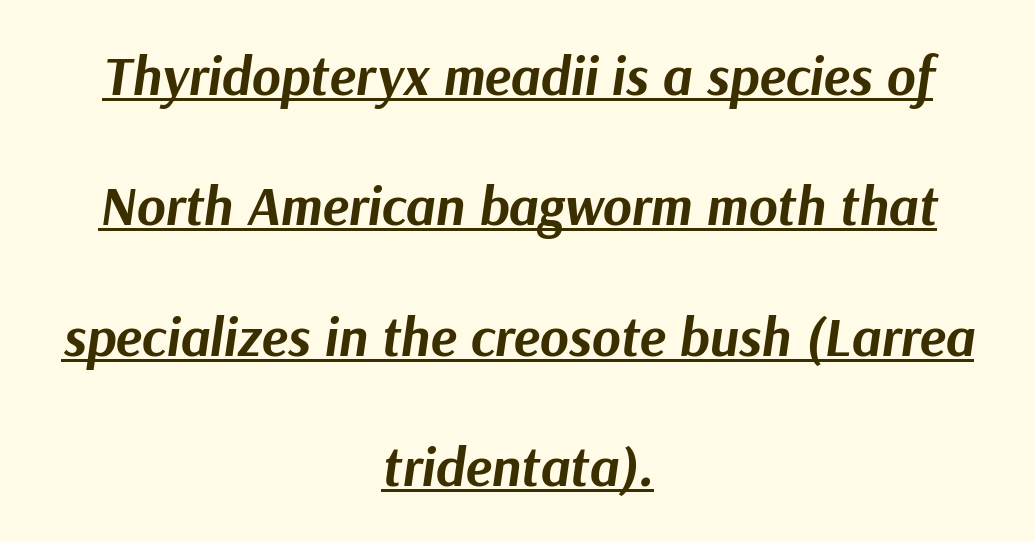
{"italic": "yes", "lean": "right", "slant_degrees": 9, "bold": "yes", "weight": "bold", "width": "normal", "stroke_contrast": "medium", "x_height": "medium", "monospaced": "no", "underline": "yes", "align": "center", "line_spacing": "loose", "line_spacing_ratio": 2.37, "letter_spacing": "normal", "letter_spacing_em": 0.0, "glyph_px": 55}
